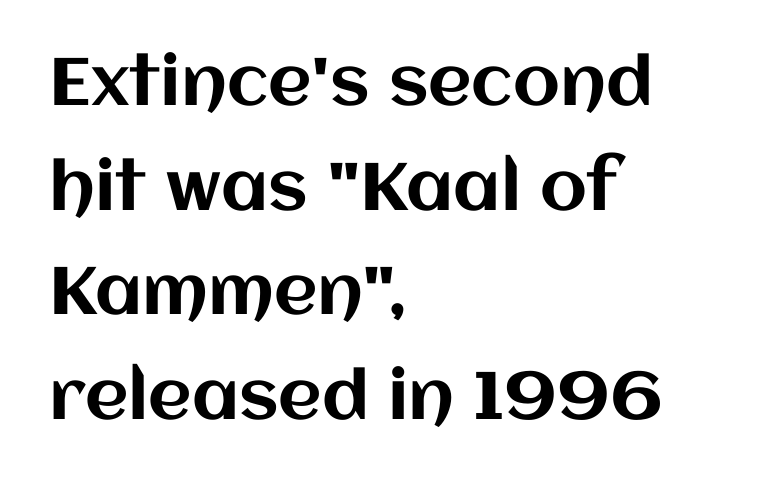
{"italic": "no", "width": "normal", "stroke_contrast": "medium", "x_height": "large", "monospaced": "no", "underline": "no", "align": "left", "line_spacing": "normal", "line_spacing_ratio": 1.56, "letter_spacing": "normal", "letter_spacing_em": 0.0, "glyph_px": 67}
